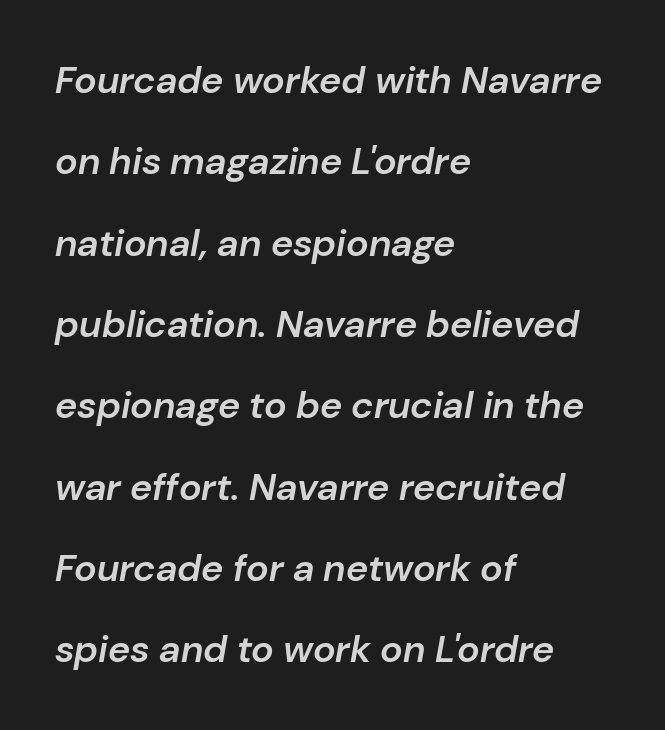
Each word holds together tightly as a unit, with standard inter-letter gaps. This is oblique type, the kind used for emphasis or titles. This sample has the flowing, uneven cadence of proportional lettering. Casual observation: everything's shoved over to the left.
